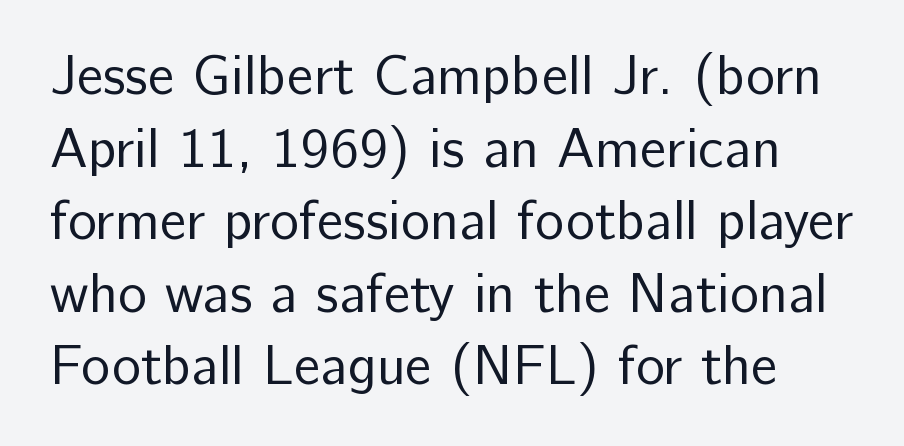
Q: Is the text bold? A: No.
Q: Is the text italic (slanted)? A: No, it is upright.
Q: Is the typeface a serif or a sans-serif typeface? A: Sans-serif.
Q: Is the text underlined? A: No.
Q: Is the spacing between letters normal or unusually wide? A: Normal.
Q: Is the spacing between lines tight, normal or loose? A: Normal.
Q: Width (condensed, normal, or wide)? A: Normal.
Q: Stroke contrast? A: Low.
Q: x-height? A: Medium.
Q: Monospaced? A: No.
